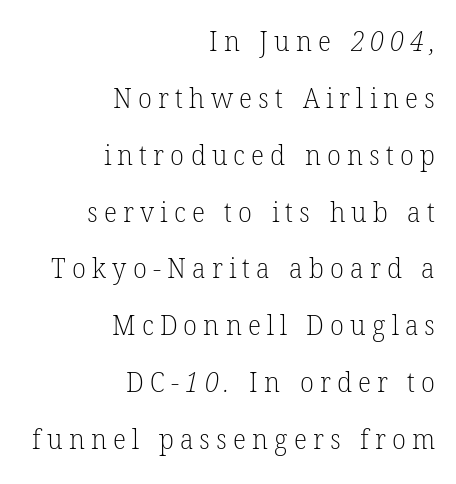
In terms of letterspacing, this is a distinctly airy, spread setting. The typesetter chose a ragged-left arrangement here. Serif or sans? Serif — the stroke terminals have little feet. Character widths vary here, with narrow letters taking less room than wide ones. Weight: regular or lighter.
